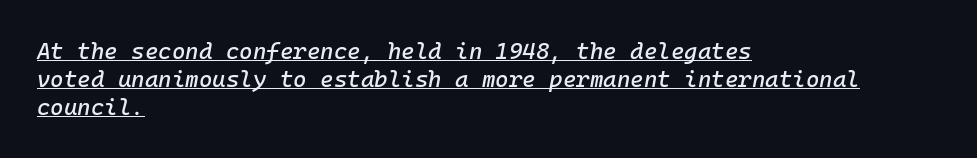
Compared with typical body copy, the letter spacing here is the same. The glyphs look as if they've been sheared to an angle. This rendering uses left alignment, leaving the right contour irregular. Decoration check: the copy is underlined.
